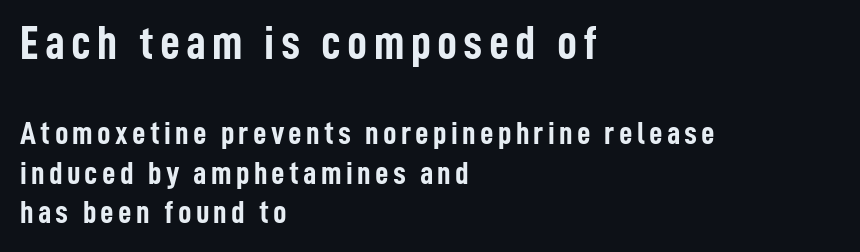
The image shows 49 px semibold, condensed sans-serif type, upright; set left-aligned, line spacing 1.2x, not underlined; the first (top) block is 1.48x larger; low stroke contrast and a medium x-height.
